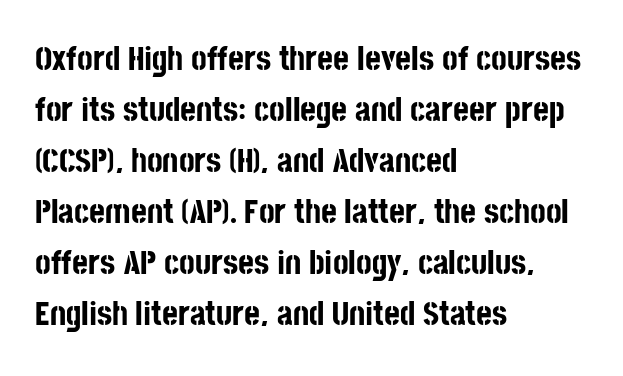
Check the space under the baseline: it is left empty. Every stem runs plumb, perpendicular to the baseline. Think of a printed novel: that variable character pitch is what you see here. The characters look thick and weighty, a clear bold.
